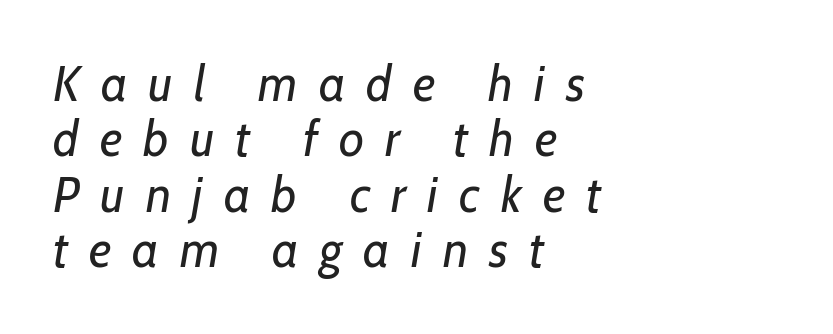
Q: Is the text bold? A: No.
Q: Is the typeface a serif or a sans-serif typeface? A: Sans-serif.
Q: Is the text underlined? A: No.
Q: How is the paragraph aligned? A: Left-aligned.
Q: Is the spacing between letters normal or unusually wide? A: Unusually wide.
Q: Is the spacing between lines tight, normal or loose? A: Tight.
Q: Width (condensed, normal, or wide)? A: Normal.
Q: Stroke contrast? A: Low.
Q: x-height? A: Medium.
Q: Monospaced? A: No.
